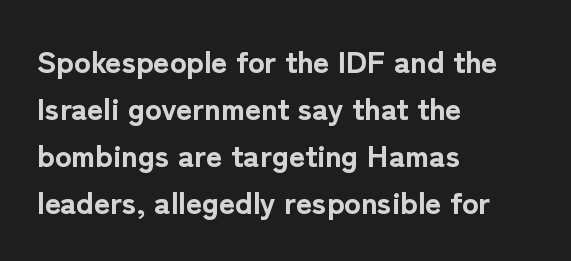
The image shows 31 px bold sans-serif type, upright; set left-aligned, normal line spacing (1.52x), normal letter spacing, not underlined; low stroke contrast and a medium x-height.
